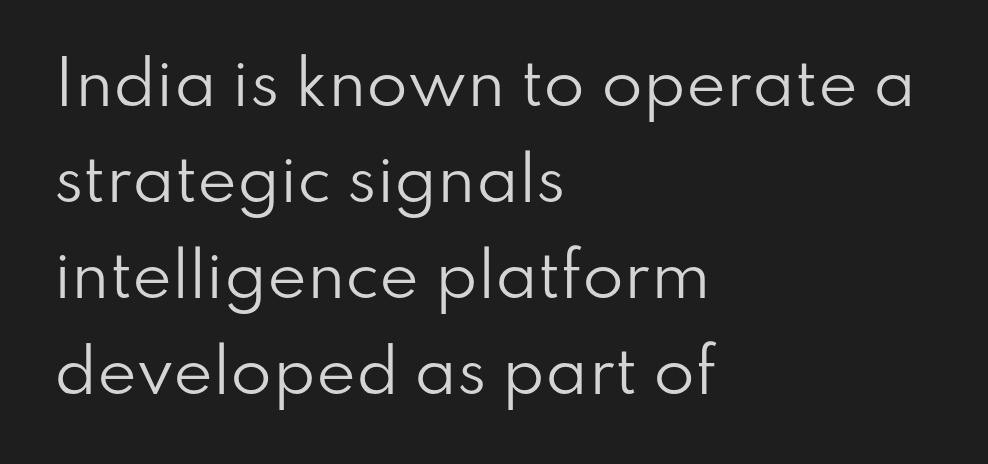
{"serif": "no", "italic": "no", "bold": "no", "weight": "regular", "width": "normal", "stroke_contrast": "low", "x_height": "small", "monospaced": "no", "underline": "no", "align": "left", "line_spacing": "normal", "line_spacing_ratio": 1.6, "letter_spacing": "normal", "letter_spacing_em": 0.0, "glyph_px": 60}
